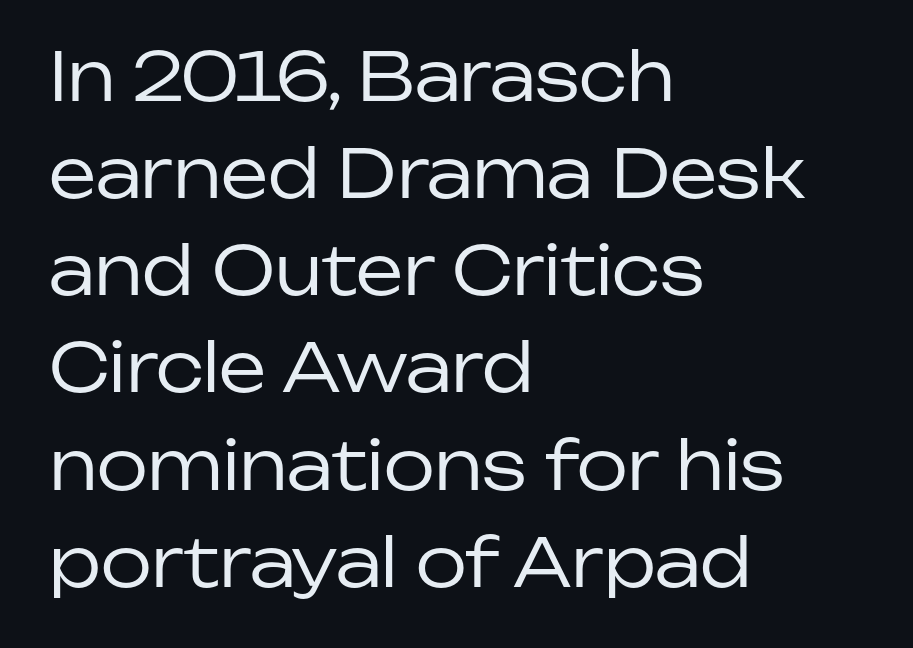
Clear beneath every line of the passage. These lines are set flush left with a ragged right edge. Rows of type keep a routine distance in the vertical direction. Glyph-to-glyph distance matches everyday printed text.
